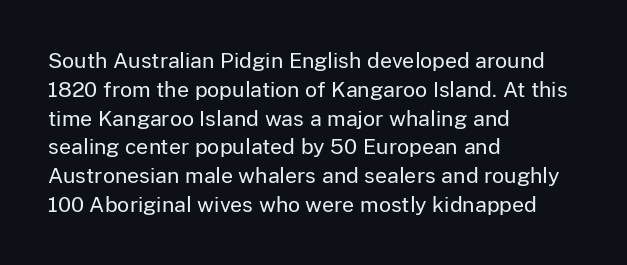
{"italic": "no", "bold": "no", "underline": "no", "align": "left", "line_spacing": "normal", "line_spacing_ratio": 1.37, "letter_spacing": "normal", "letter_spacing_em": 0.0, "glyph_px": 21}
